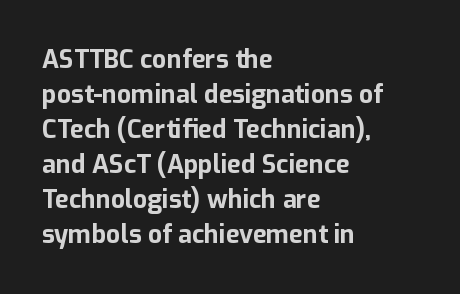
{"italic": "no", "bold": "yes", "underline": "no", "align": "left", "line_spacing": "normal", "line_spacing_ratio": 1.4, "letter_spacing": "normal", "letter_spacing_em": 0.0, "glyph_px": 25}
